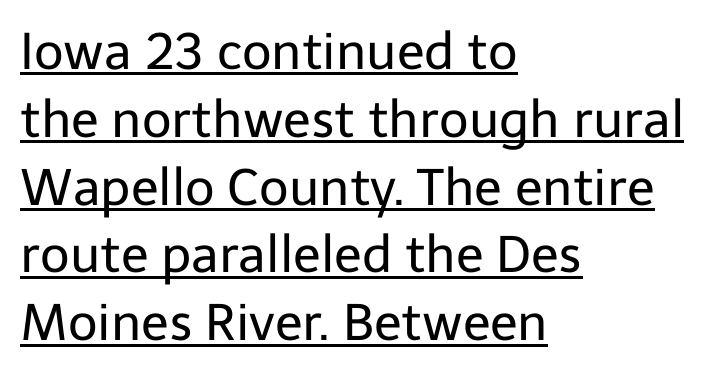
Q: Is the text bold? A: No.
Q: Is the text italic (slanted)? A: No, it is upright.
Q: Is the typeface a serif or a sans-serif typeface? A: Sans-serif.
Q: Is the text underlined? A: Yes.
Q: How is the paragraph aligned? A: Left-aligned.
Q: Is the spacing between letters normal or unusually wide? A: Normal.
Q: Is the spacing between lines tight, normal or loose? A: Normal.
Q: Width (condensed, normal, or wide)? A: Normal.
Q: Stroke contrast? A: Low.
Q: x-height? A: Medium.
Q: Monospaced? A: No.
